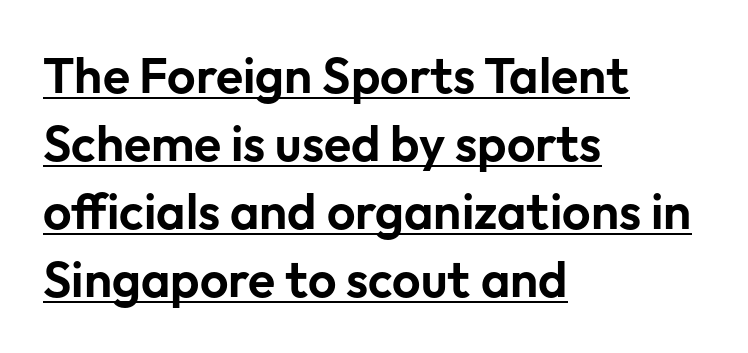
The image shows 50 px sans-serif type, upright; set left-aligned, normal line spacing (1.36x), normal letter spacing, underlined; low stroke contrast and a medium x-height.
